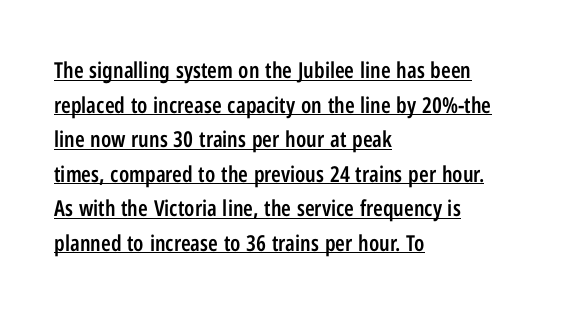
Q: Is the text bold? A: Semi-bold.
Q: Is the text italic (slanted)? A: No, it is upright.
Q: Is the text underlined? A: Yes.
Q: How is the paragraph aligned? A: Left-aligned.
Q: Is the spacing between letters normal or unusually wide? A: Normal.
Q: Is the spacing between lines tight, normal or loose? A: Normal.
